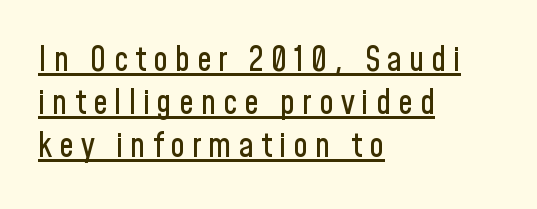
The image shows 33 px condensed sans-serif type, upright; set left-aligned, normal line spacing (1.3x), unusually wide letter spacing (+0.21 em), underlined; low stroke contrast and a medium x-height.
